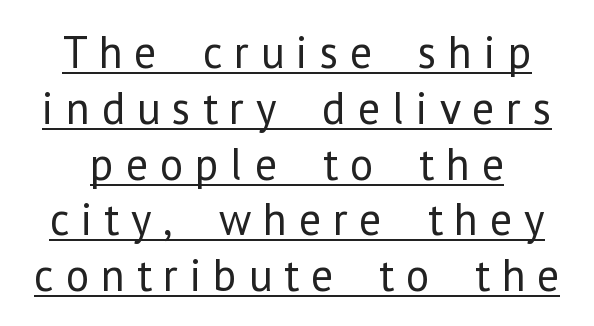
Q: Is the text bold? A: No.
Q: Is the text italic (slanted)? A: No, it is upright.
Q: Is the typeface a serif or a sans-serif typeface? A: Sans-serif.
Q: Is the text underlined? A: Yes.
Q: Is the spacing between letters normal or unusually wide? A: Unusually wide.
Q: Width (condensed, normal, or wide)? A: Normal.
Q: Stroke contrast? A: Low.
Q: x-height? A: Medium.
Q: Monospaced? A: No.
